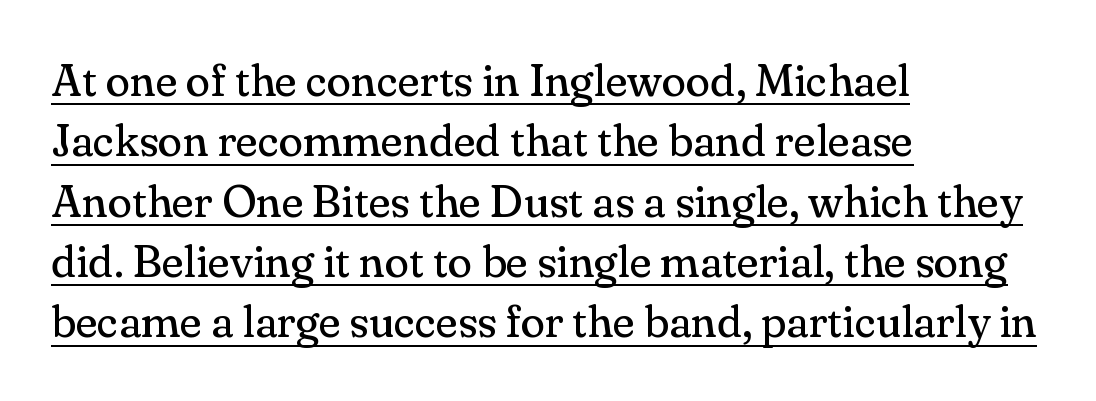
Q: Is the text bold? A: No.
Q: Is the text italic (slanted)? A: No, it is upright.
Q: Is the typeface a serif or a sans-serif typeface? A: Serif.
Q: Is the text underlined? A: Yes.
Q: How is the paragraph aligned? A: Left-aligned.
Q: Is the spacing between letters normal or unusually wide? A: Normal.
Q: Is the spacing between lines tight, normal or loose? A: Normal.
Q: Width (condensed, normal, or wide)? A: Normal.
Q: Stroke contrast? A: Medium.
Q: x-height? A: Small.
Q: Monospaced? A: No.
